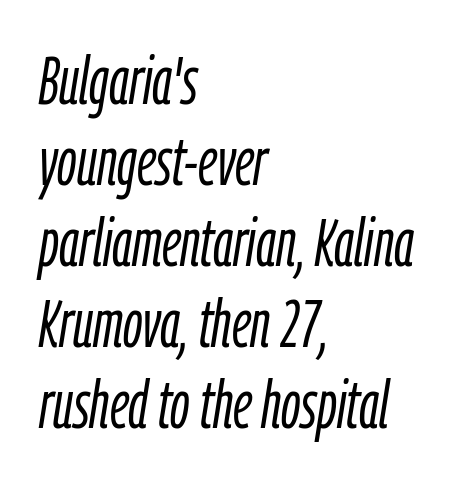
The image shows 67 px light, condensed type, italic (leaning right); set left-aligned, line spacing 1.21x, normal letter spacing, not underlined; low stroke contrast and a medium x-height.
